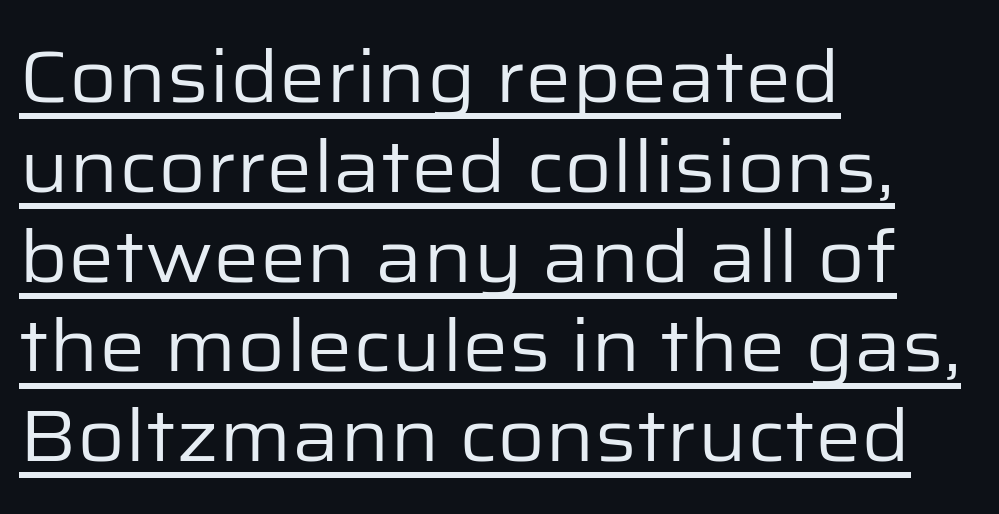
A continuous stroke trails under the words, as in a hyperlink. A quiet, ordinary-to-light weight characterises the typeface. Spacing verdict: proportional, widths tailored to each character. Which margin do the lines hug? The left one — the right edge is uneven.
